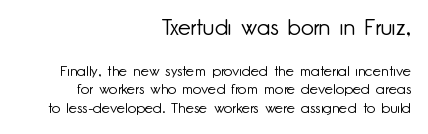
The zone under the glyphs is completely vacant. The text block is weighted toward the right margin, trailing off unevenly leftward. The designer gave the opening block more size than the closing block. Unlike italic type, these characters show no tilt at all. No letter is thick-stroked: the sample isn't bold.
